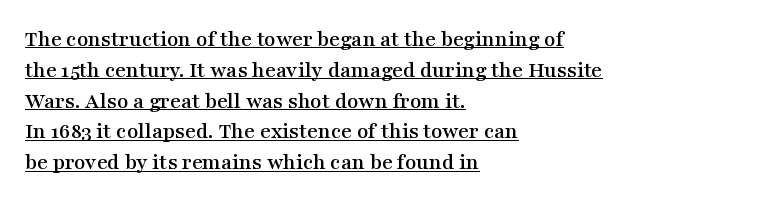
Q: Is the text italic (slanted)? A: No, it is upright.
Q: Is the text underlined? A: Yes.
Q: How is the paragraph aligned? A: Left-aligned.
Q: Is the spacing between letters normal or unusually wide? A: Normal.
Q: Is the spacing between lines tight, normal or loose? A: Normal.
